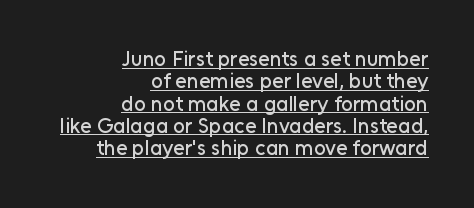
Q: Is the text italic (slanted)? A: No, it is upright.
Q: Is the text underlined? A: Yes.
Q: How is the paragraph aligned? A: Right-aligned.
Q: Is the spacing between letters normal or unusually wide? A: Normal.
Q: Is the spacing between lines tight, normal or loose? A: Tight.
